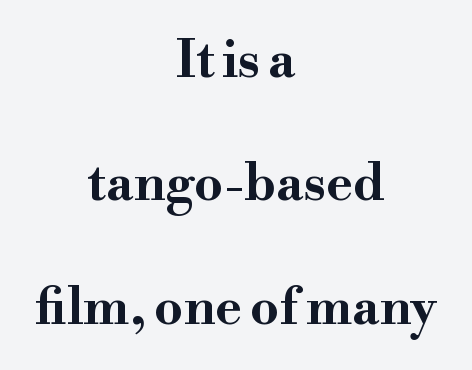
Q: Is the text bold? A: Yes.
Q: Is the text italic (slanted)? A: No, it is upright.
Q: Is the typeface a serif or a sans-serif typeface? A: Serif.
Q: Is the text underlined? A: No.
Q: How is the paragraph aligned? A: Centered.
Q: Is the spacing between letters normal or unusually wide? A: Normal.
Q: Is the spacing between lines tight, normal or loose? A: Loose.
Q: Width (condensed, normal, or wide)? A: Wide.
Q: Stroke contrast? A: High.
Q: x-height? A: Small.
Q: Monospaced? A: No.
